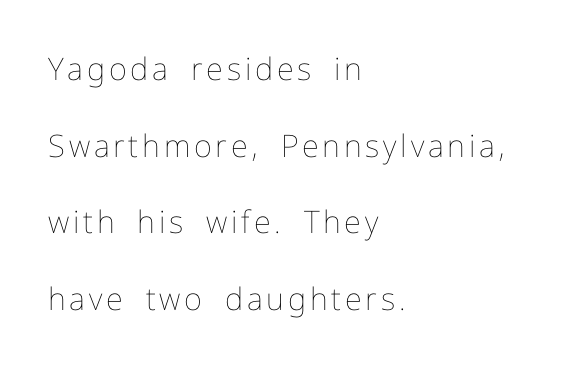
Q: Is the text bold? A: No.
Q: Is the text italic (slanted)? A: No, it is upright.
Q: Is the text underlined? A: No.
Q: How is the paragraph aligned? A: Left-aligned.
Q: Is the spacing between lines tight, normal or loose? A: Loose.
Q: Width (condensed, normal, or wide)? A: Normal.
Q: Stroke contrast? A: Low.
Q: x-height? A: Medium.
Q: Monospaced? A: No.
